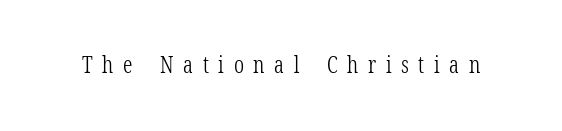
Q: Is the text bold? A: No.
Q: Is the text italic (slanted)? A: No, it is upright.
Q: Is the text underlined? A: No.
Q: Is the spacing between letters normal or unusually wide? A: Unusually wide.
